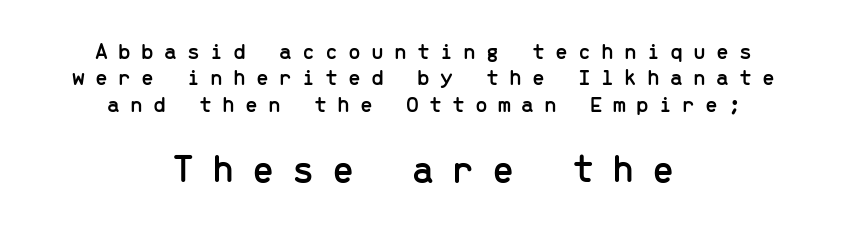
The image shows 40 px sans-serif type, upright, monospaced; set centered, tight line spacing (1.15x), unusually wide letter spacing (+0.44 em), not underlined; the second (bottom) block is 1.74x larger; low stroke contrast and a medium x-height.
